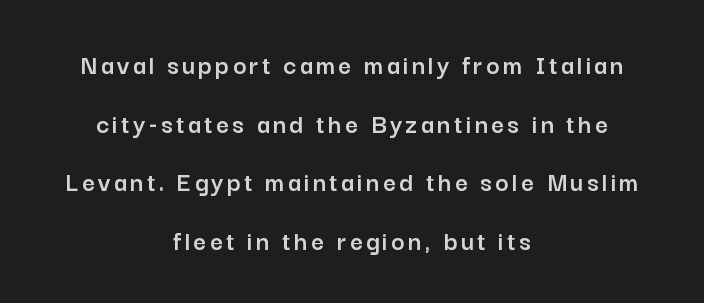
Note the varied advance widths — an 'i' is clearly narrower than an 'm'. The specimen omits any rule beneath the text block's lines. Look at the bottom of the vertical strokes: they stop flat, with no serifs. Airy leading. Line starts and ends both wander, symmetrically. The axis of the letterforms is exactly vertical.
